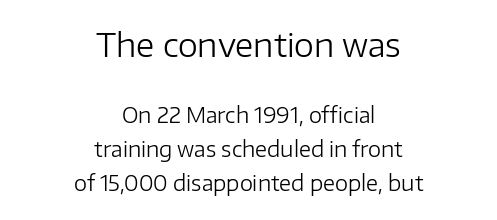
The image shows 32 px regular-weight sans-serif type, upright; set centered, normal line spacing (1.61x), normal letter spacing, not underlined; the first (top) block is 1.52x larger; low stroke contrast and a medium x-height.
